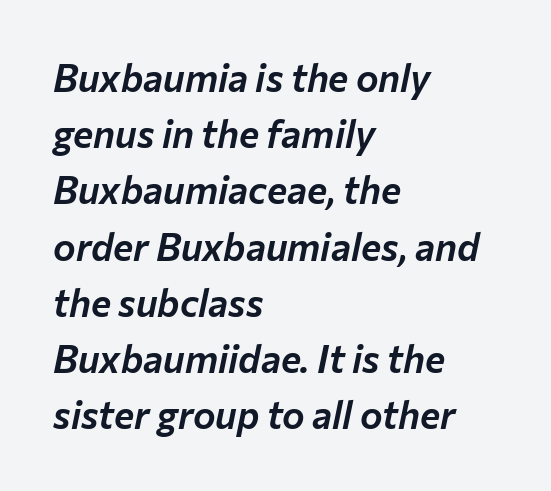
{"italic": "yes", "lean": "right", "slant_degrees": 12, "width": "normal", "stroke_contrast": "low", "x_height": "medium", "monospaced": "no", "underline": "no", "align": "left", "line_spacing": "normal", "line_spacing_ratio": 1.48, "letter_spacing": "normal", "letter_spacing_em": 0.0, "glyph_px": 38}
